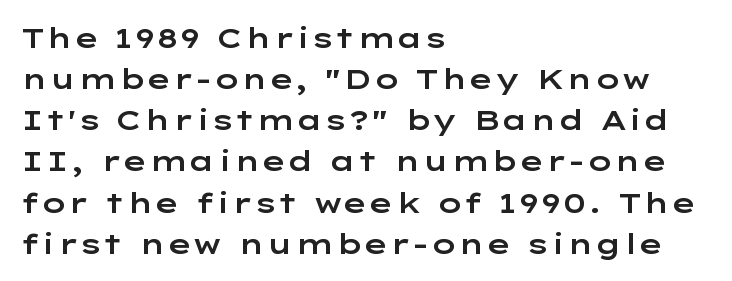
{"serif": "no", "italic": "no", "width": "wide", "stroke_contrast": "low", "x_height": "medium", "monospaced": "no", "underline": "no", "align": "left", "line_spacing": "normal", "line_spacing_ratio": 1.47, "letter_spacing": "normal", "letter_spacing_em": 0.0, "glyph_px": 28}
